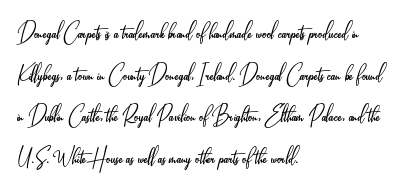
Does the copy run flush right? No — it runs flush left. Evenly set lines give the paragraph a standard silhouette. Stroke mass is kept to a normal reading level or below. Nothing unusual about the tracking: characters are spaced as the font intends.
